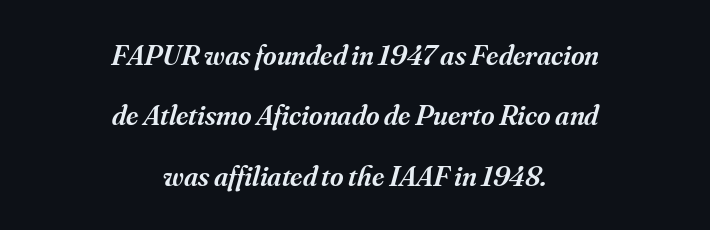
The image shows 29 px semibold serif type, italic (leaning right); set centered, loose line spacing (2.08x), normal letter spacing, not underlined; medium stroke contrast and a small x-height.
